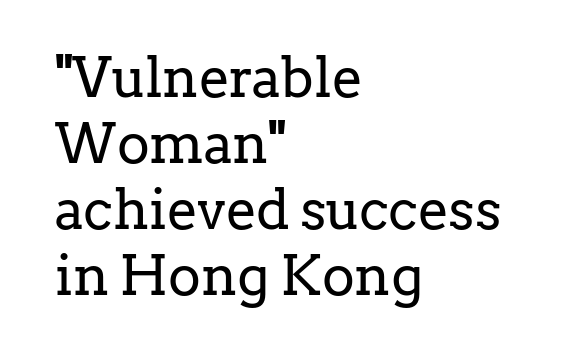
The text was rendered using a seriffed face with decorative stroke endings. The face used here is proportionally spaced, like ordinary book or web type. The gaps between neighbouring characters are ordinary and unremarkable. Is the stroke heavy? The answer is a plain regular-or-lighter. A roman cut, with each character standing at attention.
